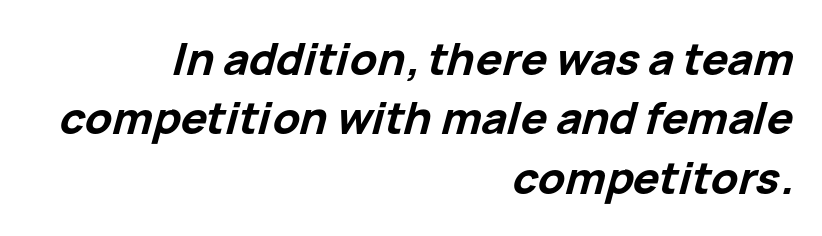
The lettering tilts uniformly, giving the passage an italic look. The designer left line spacing at the default. These lines are rendered in a variable-pitch font. Has an underline been added? It has not. The compositor pushed each line to the right boundary. These words are printed bold, with thick strokes throughout.
